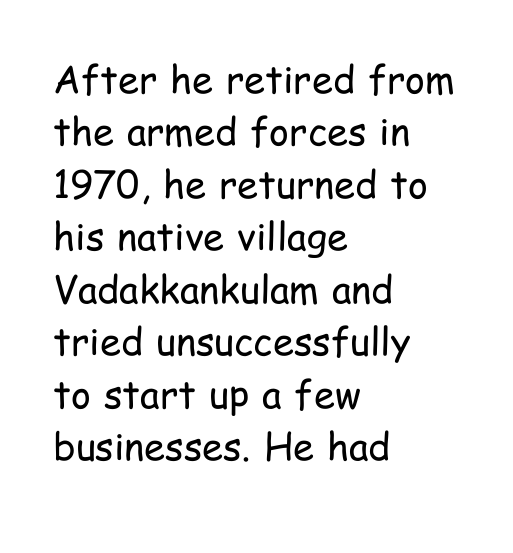
Q: Is the text bold? A: No.
Q: Is the text italic (slanted)? A: No, it is upright.
Q: Is the typeface a serif or a sans-serif typeface? A: Sans-serif.
Q: Is the text underlined? A: No.
Q: How is the paragraph aligned? A: Left-aligned.
Q: Is the spacing between letters normal or unusually wide? A: Normal.
Q: Is the spacing between lines tight, normal or loose? A: Normal.
Q: Width (condensed, normal, or wide)? A: Condensed.
Q: Stroke contrast? A: Low.
Q: x-height? A: Medium.
Q: Monospaced? A: No.
